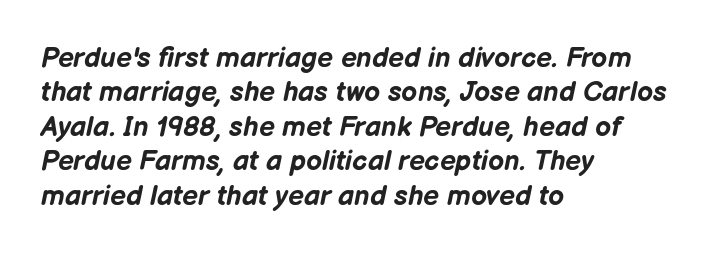
The image shows 28 px bold type, italic (leaning right); set left-aligned, line spacing 1.23x, normal letter spacing, not underlined; low stroke contrast and a medium x-height.
